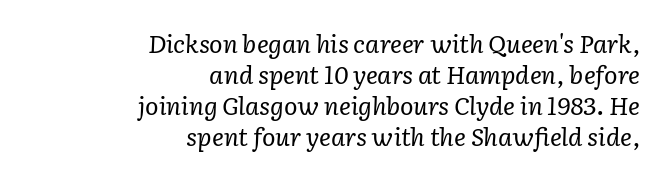
Short and long lines alike share a common ending point at right. Is the stroke heavy? The answer is a plain regular-or-lighter. It's the slanting kind of type. The passage shown is not underscored anywhere. The rendering keeps characters at their native spacing.
